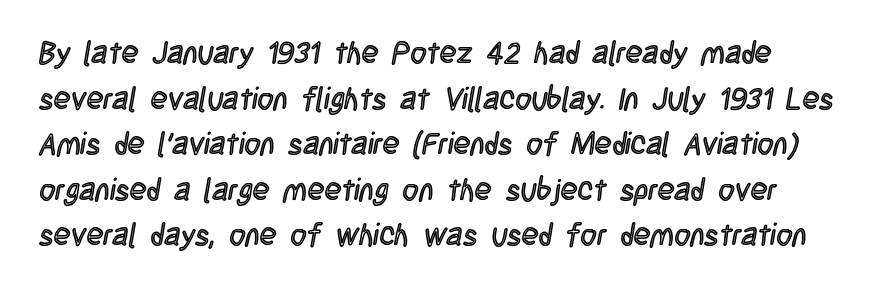
{"width": "condensed", "x_height": "large", "monospaced": "no", "underline": "no", "line_spacing": "normal", "line_spacing_ratio": 1.47, "letter_spacing": "normal", "letter_spacing_em": 0.0, "glyph_px": 31}
